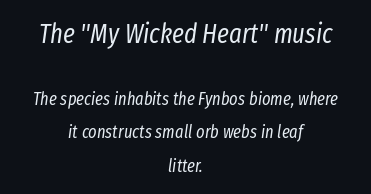
Q: Is the text bold? A: No.
Q: Is the text italic (slanted)? A: Yes, it leans right by about 8 degrees.
Q: Is the text underlined? A: No.
Q: How is the paragraph aligned? A: Centered.
Q: Is the spacing between letters normal or unusually wide? A: Normal.
Q: Which block of text is set in a larger size, the first (top) or the second (bottom)? A: The first (top) one.
